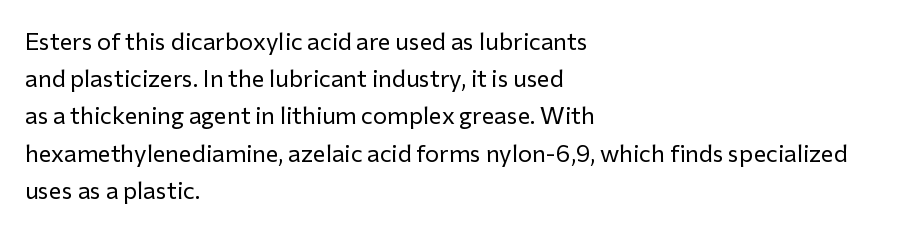
Ordinary non-slanted type is in use. This sample uses plain, unmodified letter spacing. Has an underline been added? It has not. The designer left line spacing at the default. The cut favours lightness, reaching ordinary text weight at its darkest. Layout note: lines flush left.
